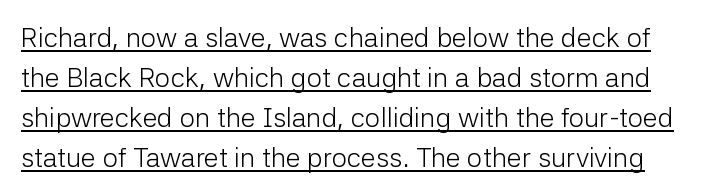
{"italic": "no", "bold": "no", "underline": "yes", "line_spacing": "normal", "line_spacing_ratio": 1.48, "letter_spacing": "normal", "letter_spacing_em": 0.0, "glyph_px": 27}
